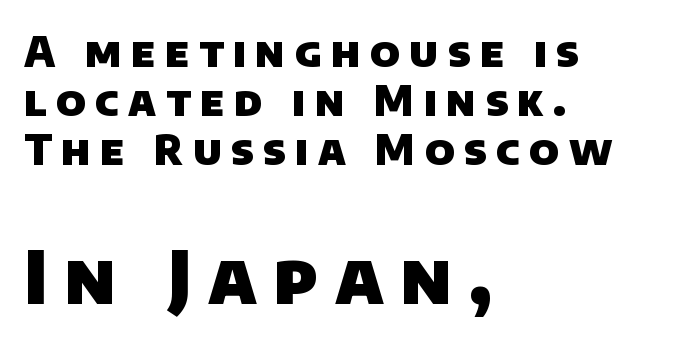
Q: Is the text bold? A: Yes.
Q: Is the typeface a serif or a sans-serif typeface? A: Sans-serif.
Q: Is the text underlined? A: No.
Q: How is the paragraph aligned? A: Left-aligned.
Q: Is the spacing between letters normal or unusually wide? A: Unusually wide.
Q: Which block of text is set in a larger size, the first (top) or the second (bottom)? A: The second (bottom) one.
Q: Width (condensed, normal, or wide)? A: Normal.
Q: Stroke contrast? A: Low.
Q: x-height? A: Large.
Q: Monospaced? A: No.
